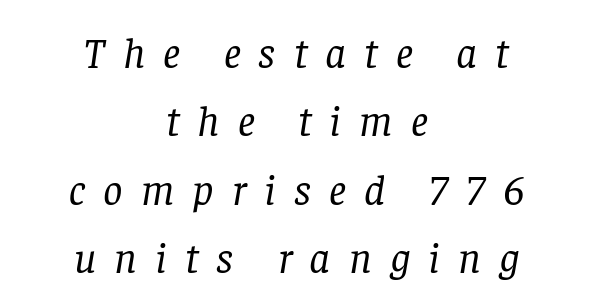
{"serif": "yes", "italic": "yes", "lean": "right", "slant_degrees": 8, "bold": "no", "weight": "regular", "width": "normal", "stroke_contrast": "low", "x_height": "large", "monospaced": "no", "underline": "no", "align": "center", "line_spacing": "normal", "line_spacing_ratio": 1.59, "letter_spacing": "wide", "letter_spacing_em": 0.42, "glyph_px": 43}
